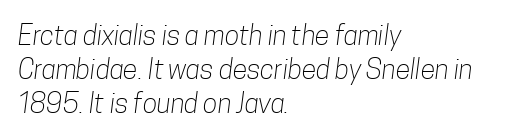
{"bold": "no", "underline": "no", "align": "left", "line_spacing": "normal", "line_spacing_ratio": 1.26, "letter_spacing": "normal", "letter_spacing_em": 0.0, "glyph_px": 27}
